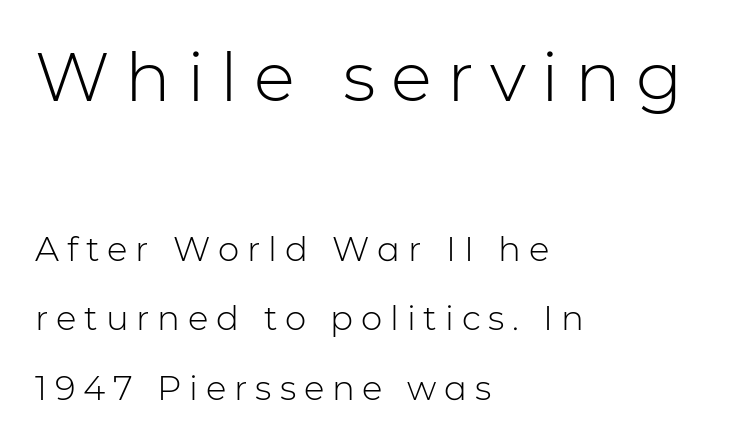
{"serif": "no", "italic": "no", "bold": "no", "weight": "light", "width": "normal", "stroke_contrast": "low", "x_height": "medium", "monospaced": "no", "underline": "no", "align": "left", "line_spacing": "loose", "line_spacing_ratio": 2.04, "letter_spacing": "wide", "letter_spacing_em": 0.23, "larger_block": "first", "size_ratio": 2.0, "glyph_px": 68}
